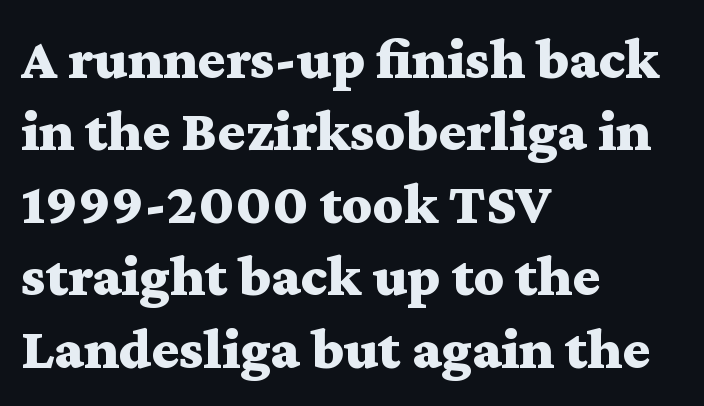
Each letter's strokes conclude with small projecting serifs. If you drew a ruler down the left edge, every line would touch it. Italic: no, the glyphs are upright roman. Each row of text sits above clean, open space. Note the varied advance widths — an 'i' is clearly narrower than an 'm'.
